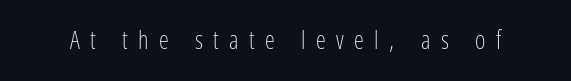
Plain, unruled lines of type. Upright lettering throughout. Compared with a typical body face, this is equally light or lighter still. Characters follow at a spacing far wider than the type designer built in.
